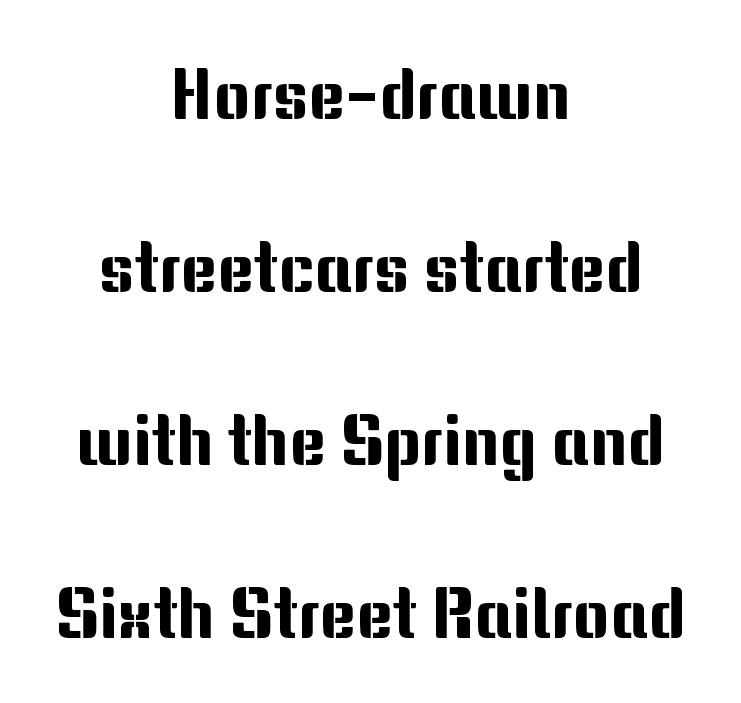
The image shows 70 px sans-serif type, upright; set centered, loose line spacing (2.47x), normal letter spacing, not underlined; medium stroke contrast and a medium x-height.
